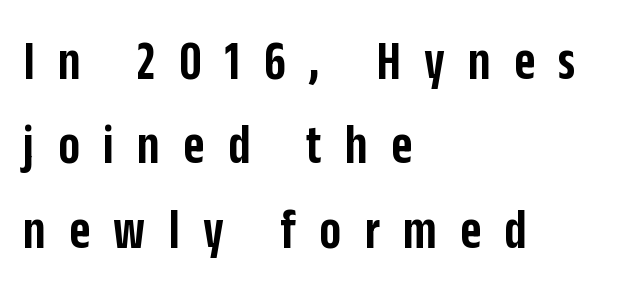
The image shows 57 px semibold, condensed sans-serif type, upright; set left-aligned, normal line spacing (1.48x), unusually wide letter spacing (+0.41 em), not underlined; low stroke contrast and a large x-height.
